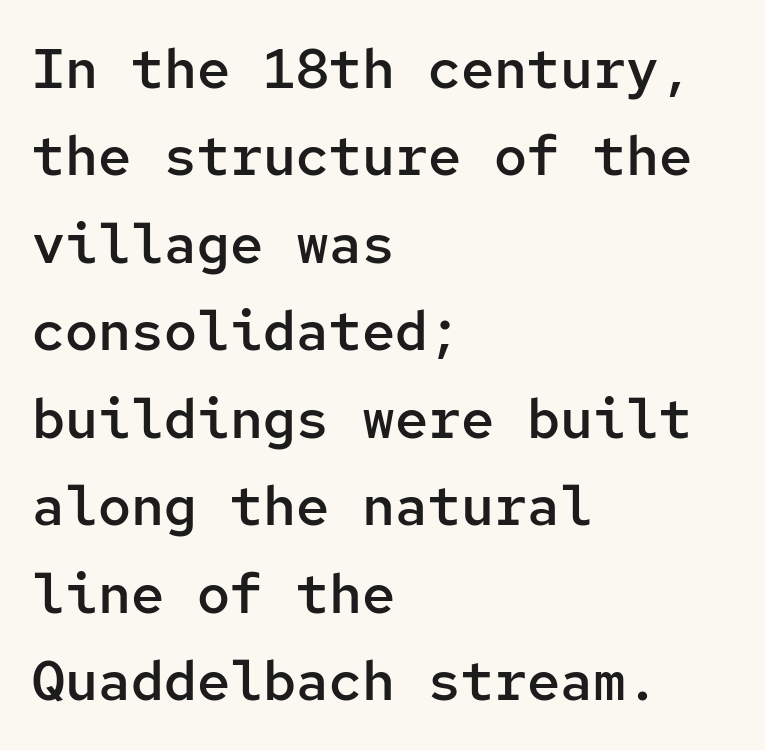
Q: Is the text bold? A: Semi-bold.
Q: Is the text italic (slanted)? A: No, it is upright.
Q: Is the typeface a serif or a sans-serif typeface? A: Sans-serif.
Q: Is the text underlined? A: No.
Q: How is the paragraph aligned? A: Left-aligned.
Q: Is the spacing between letters normal or unusually wide? A: Normal.
Q: Is the spacing between lines tight, normal or loose? A: Normal.
Q: Width (condensed, normal, or wide)? A: Normal.
Q: Stroke contrast? A: Low.
Q: x-height? A: Medium.
Q: Monospaced? A: Yes.
